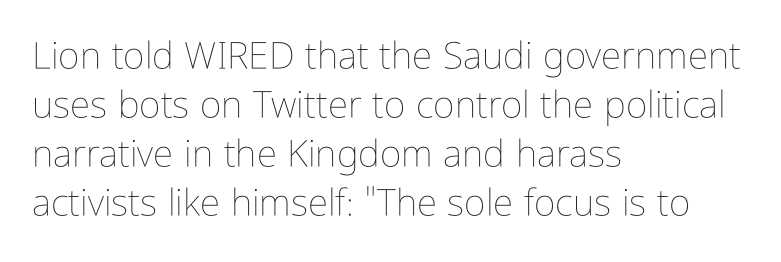
Q: Is the text bold? A: No.
Q: Is the text italic (slanted)? A: No, it is upright.
Q: Is the text underlined? A: No.
Q: How is the paragraph aligned? A: Left-aligned.
Q: Is the spacing between letters normal or unusually wide? A: Normal.
Q: Is the spacing between lines tight, normal or loose? A: Normal.
Q: Width (condensed, normal, or wide)? A: Condensed.
Q: Stroke contrast? A: Low.
Q: x-height? A: Medium.
Q: Monospaced? A: No.
